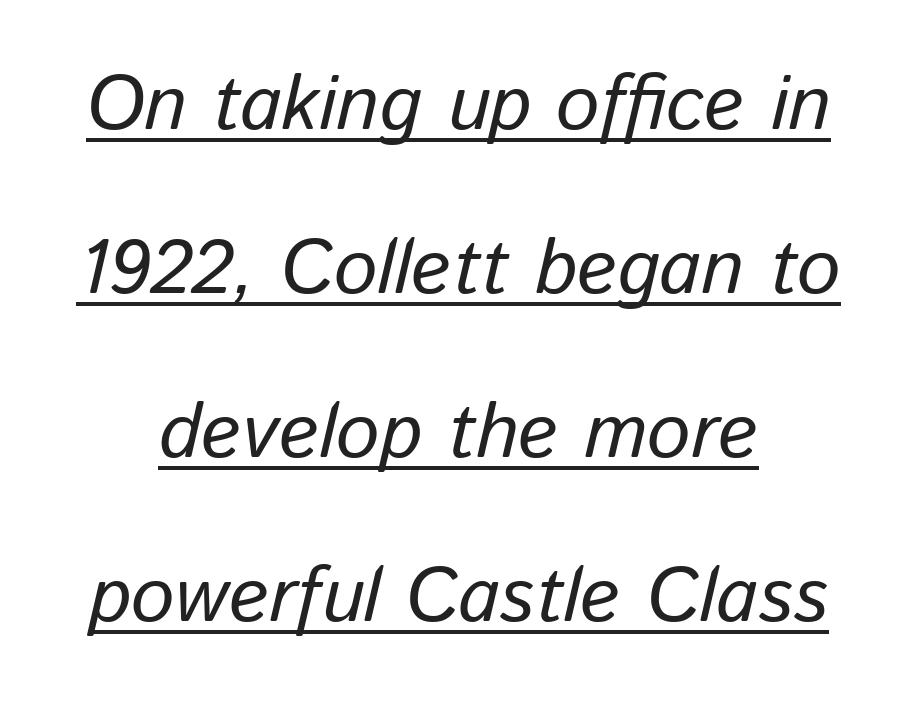
Q: Is the text italic (slanted)? A: Yes, it leans right by about 13 degrees.
Q: Is the text underlined? A: Yes.
Q: How is the paragraph aligned? A: Centered.
Q: Is the spacing between letters normal or unusually wide? A: Normal.
Q: Is the spacing between lines tight, normal or loose? A: Loose.
Q: Width (condensed, normal, or wide)? A: Normal.
Q: Stroke contrast? A: Low.
Q: x-height? A: Medium.
Q: Monospaced? A: No.
